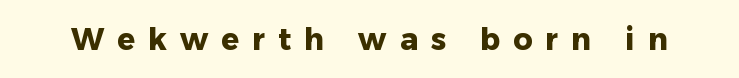
{"serif": "no", "italic": "no", "bold": "yes", "weight": "heavy", "width": "normal", "stroke_contrast": "low", "x_height": "medium", "monospaced": "no", "underline": "no", "letter_spacing": "wide", "letter_spacing_em": 0.43, "glyph_px": 30}
